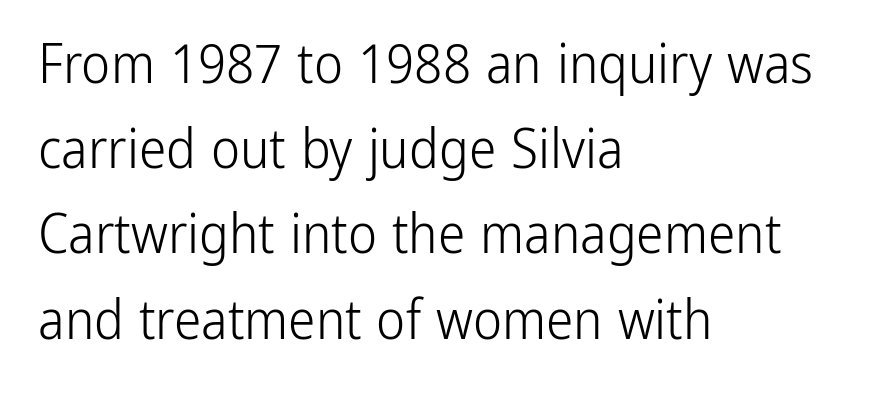
Leading matches the norm, producing a regular column. What kind of face is this? One without serifs — a sans. Notice how the passage keeps a crisp vertical edge on the left only. Varying glyph widths throughout — classic text-font behaviour. Descender tails drop into unmarked territory. The type is set solid horizontally, with unmodified tracking.
